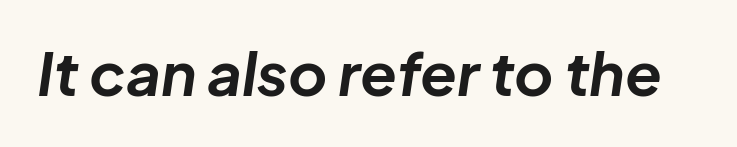
{"italic": "yes", "lean": "right", "slant_degrees": 8, "bold": "yes", "weight": "bold", "width": "normal", "stroke_contrast": "low", "x_height": "medium", "monospaced": "no", "underline": "no", "letter_spacing": "normal", "letter_spacing_em": 0.0, "glyph_px": 60}
